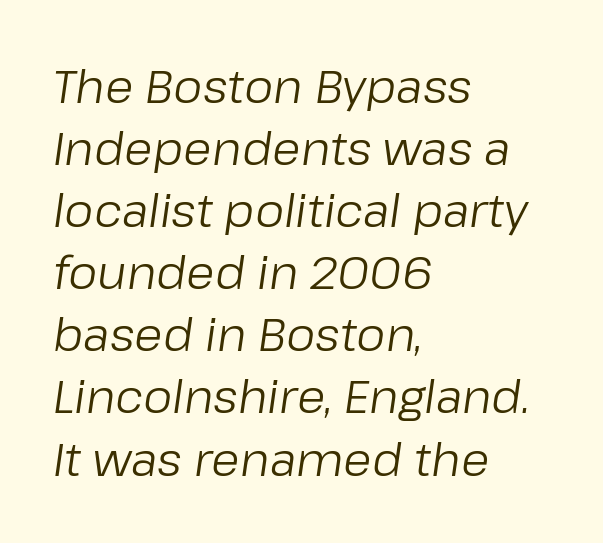
The image shows 46 px regular-weight type, italic (leaning right); set left-aligned, normal line spacing (1.35x), normal letter spacing, not underlined; low stroke contrast and a medium x-height.
